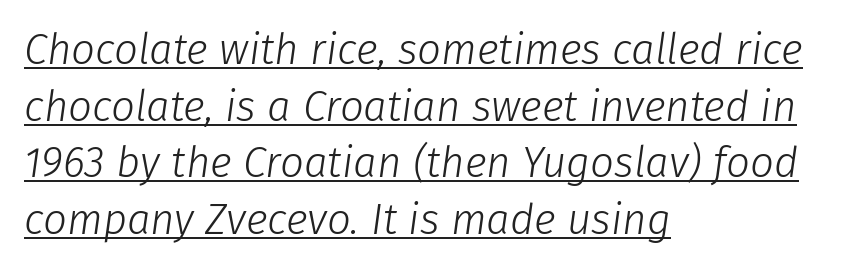
Q: Is the text bold? A: No.
Q: Is the text italic (slanted)? A: Yes, it leans right by about 8 degrees.
Q: Is the text underlined? A: Yes.
Q: How is the paragraph aligned? A: Left-aligned.
Q: Is the spacing between letters normal or unusually wide? A: Normal.
Q: Is the spacing between lines tight, normal or loose? A: Normal.
Q: Width (condensed, normal, or wide)? A: Normal.
Q: Stroke contrast? A: Low.
Q: x-height? A: Medium.
Q: Monospaced? A: No.
